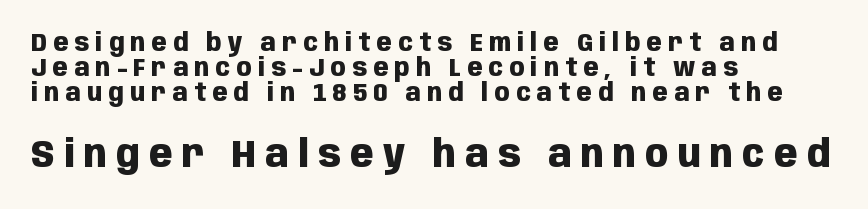
Does extra space separate the letters? Yes, quite a lot of it. Whoever set this chose condensed vertical rhythm over breathing room. Which chunk is bigger? The second one — the bottom block dwarfs the top. The string is rendered with underlining switched off. A roman cut, with each character standing at attention. Plenty of ink on the page — the face is bold.
